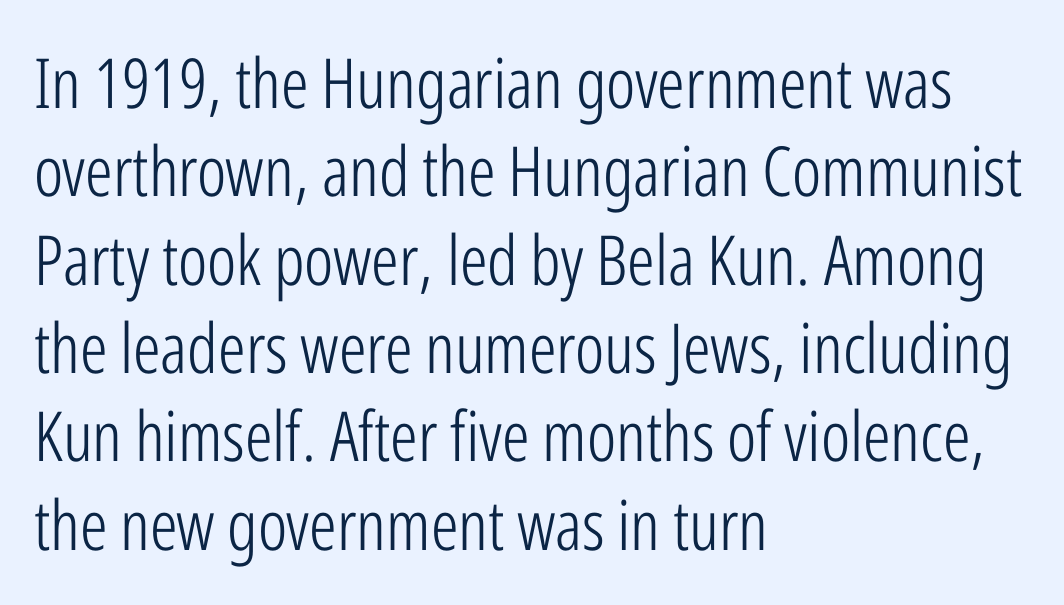
{"serif": "no", "italic": "no", "bold": "no", "weight": "light", "width": "condensed", "stroke_contrast": "low", "x_height": "medium", "monospaced": "no", "underline": "no", "align": "left", "line_spacing": "normal", "line_spacing_ratio": 1.28, "letter_spacing": "normal", "letter_spacing_em": 0.0, "glyph_px": 69}
